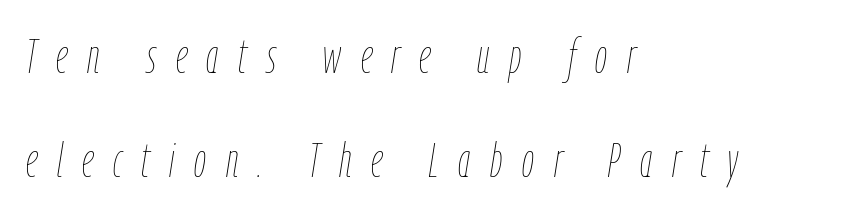
{"italic": "yes", "lean": "right", "slant_degrees": 9, "bold": "no", "weight": "thin", "width": "condensed", "stroke_contrast": "low", "x_height": "medium", "monospaced": "no", "underline": "no", "align": "left", "line_spacing": "loose", "line_spacing_ratio": 2.16, "letter_spacing": "wide", "letter_spacing_em": 0.41, "glyph_px": 48}
